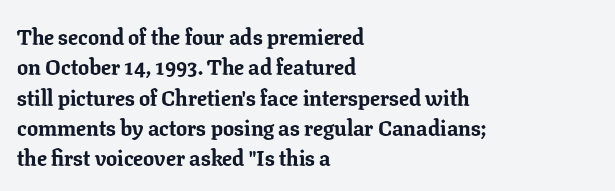
Q: Is the text bold? A: Yes.
Q: Is the text italic (slanted)? A: No, it is upright.
Q: Is the text underlined? A: No.
Q: How is the paragraph aligned? A: Left-aligned.
Q: Is the spacing between letters normal or unusually wide? A: Normal.
Q: Is the spacing between lines tight, normal or loose? A: Normal.
